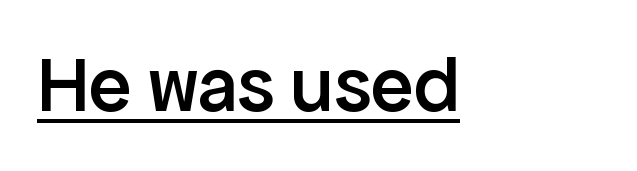
{"serif": "no", "italic": "no", "bold": "semi", "weight": "semibold", "width": "normal", "stroke_contrast": "low", "x_height": "medium", "monospaced": "no", "underline": "yes", "letter_spacing": "normal", "letter_spacing_em": 0.0, "glyph_px": 79}
